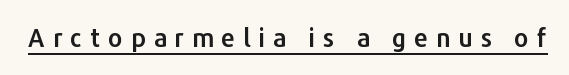
{"italic": "no", "underline": "yes", "letter_spacing": "wide", "letter_spacing_em": 0.31, "glyph_px": 25}
